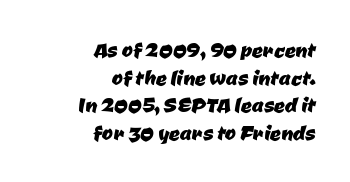
The image shows 27 px text type; set right-aligned, tight line spacing (1.02x), normal letter spacing, not underlined.
